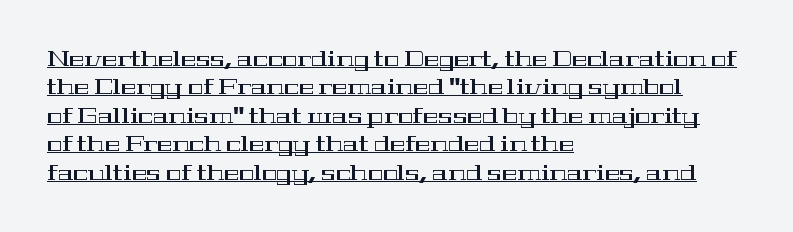
The image shows 20 px text type, upright; set left-aligned, normal line spacing (1.42x), normal letter spacing, underlined.
